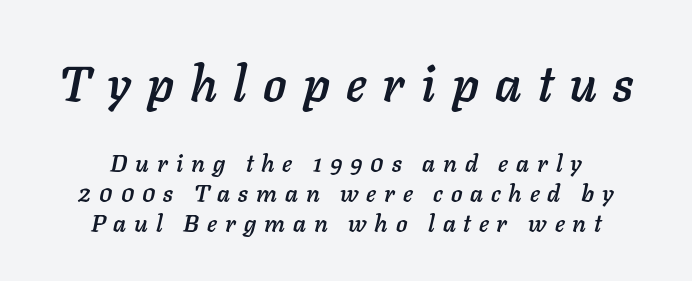
The image shows 49 px text type, italic (leaning right); set centered, normal line spacing (1.26x), unusually wide letter spacing (+0.33 em), not underlined; the first (top) block is 2.04x larger; low stroke contrast and a medium x-height.
